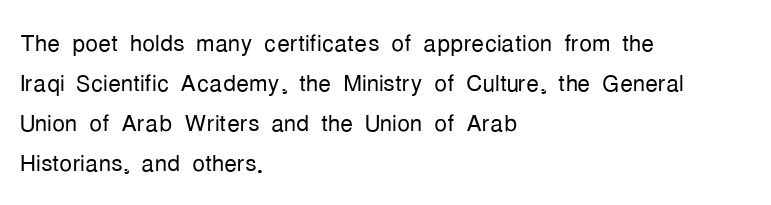
The image shows 32 px light, condensed sans-serif type, upright; set left-aligned, normal line spacing (1.25x), normal letter spacing, not underlined; low stroke contrast and a medium x-height.
